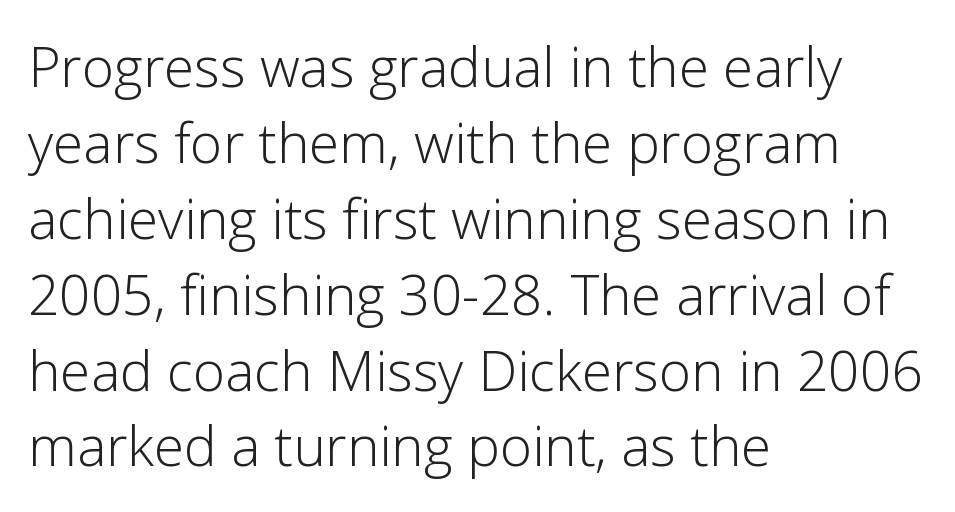
The image shows 55 px light sans-serif type, upright; set left-aligned, normal line spacing (1.38x), normal letter spacing, not underlined; low stroke contrast and a medium x-height.
